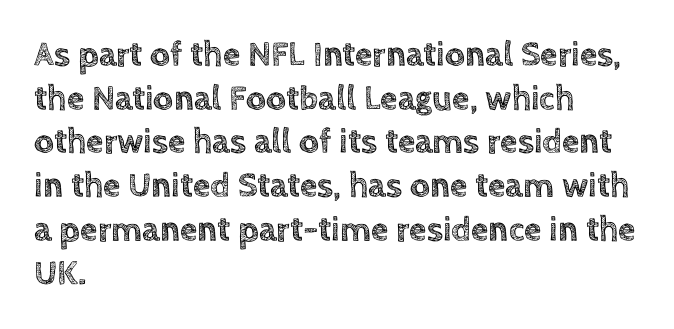
Q: Is the text italic (slanted)? A: No, it is upright.
Q: Is the text underlined? A: No.
Q: How is the paragraph aligned? A: Left-aligned.
Q: Is the spacing between letters normal or unusually wide? A: Normal.
Q: Is the spacing between lines tight, normal or loose? A: Normal.
Q: Width (condensed, normal, or wide)? A: Normal.
Q: x-height? A: Large.
Q: Monospaced? A: No.
